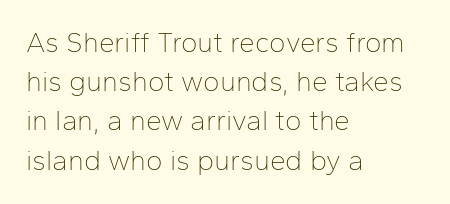
The image shows 28 px thin sans-serif type, upright; set left-aligned, normal line spacing (1.4x), normal letter spacing, not underlined; low stroke contrast and a medium x-height.
